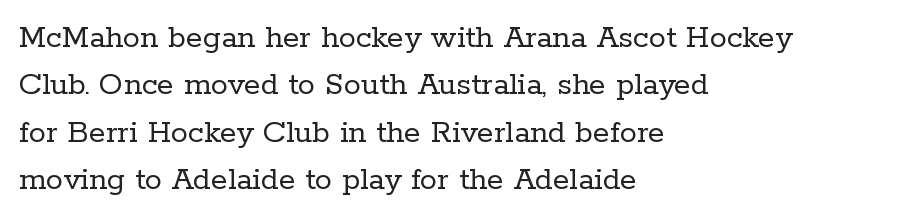
The image shows 34 px regular-weight serif type, upright; set left-aligned, normal line spacing (1.39x), normal letter spacing, not underlined; low stroke contrast and a medium x-height.
